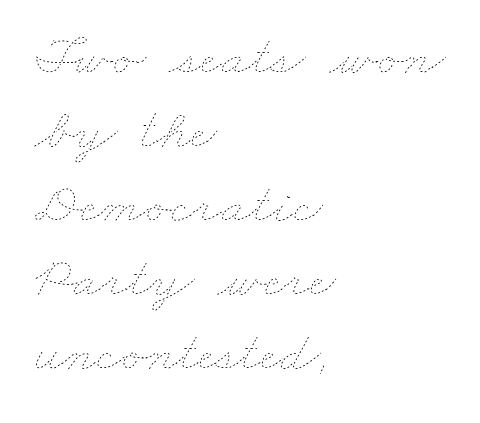
Each stroke keeps to a modest, everyday thickness or less. This sample has the flowing, uneven cadence of proportional lettering. The rows are spaced the way most documents space them. The lines are quadded left. Honestly, the letter spacing is just normal — you wouldn't notice it.
